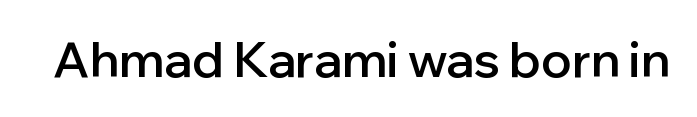
Q: Is the text bold? A: Semi-bold.
Q: Is the text italic (slanted)? A: No, it is upright.
Q: Is the typeface a serif or a sans-serif typeface? A: Sans-serif.
Q: Is the text underlined? A: No.
Q: Is the spacing between letters normal or unusually wide? A: Normal.
Q: Width (condensed, normal, or wide)? A: Normal.
Q: Stroke contrast? A: Low.
Q: x-height? A: Medium.
Q: Monospaced? A: No.
